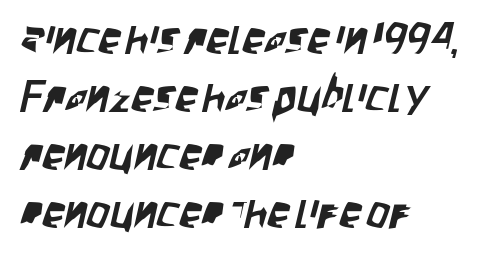
Q: Is the typeface a serif or a sans-serif typeface? A: Sans-serif.
Q: Is the text underlined? A: No.
Q: How is the paragraph aligned? A: Left-aligned.
Q: Is the spacing between letters normal or unusually wide? A: Normal.
Q: Is the spacing between lines tight, normal or loose? A: Normal.
Q: Width (condensed, normal, or wide)? A: Condensed.
Q: Stroke contrast? A: Low.
Q: x-height? A: Large.
Q: Monospaced? A: No.
